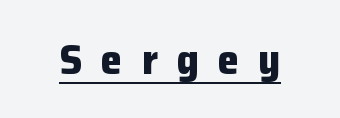
{"serif": "no", "italic": "no", "bold": "yes", "weight": "bold", "width": "normal", "stroke_contrast": "low", "x_height": "medium", "monospaced": "no", "underline": "yes", "letter_spacing": "wide", "letter_spacing_em": 0.44, "glyph_px": 43}
